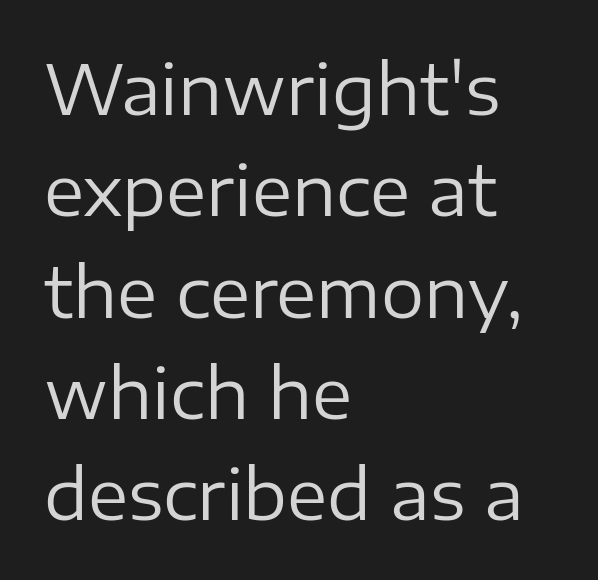
Q: Is the text bold? A: No.
Q: Is the text italic (slanted)? A: No, it is upright.
Q: Is the typeface a serif or a sans-serif typeface? A: Sans-serif.
Q: Is the text underlined? A: No.
Q: How is the paragraph aligned? A: Left-aligned.
Q: Is the spacing between letters normal or unusually wide? A: Normal.
Q: Is the spacing between lines tight, normal or loose? A: Normal.
Q: Width (condensed, normal, or wide)? A: Normal.
Q: Stroke contrast? A: Low.
Q: x-height? A: Medium.
Q: Monospaced? A: No.
